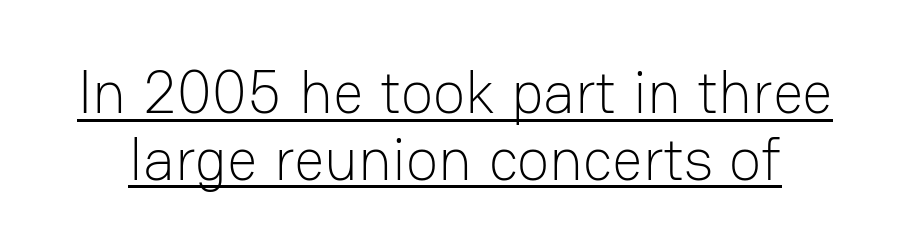
Looks like regular typesetting: each glyph gets only the width it needs. Emphasis is given by a line drawn under the lettering. Is the letter spacing exaggerated? No — it looks like the ordinary default. The typeface chosen for these lines omits serifs.
